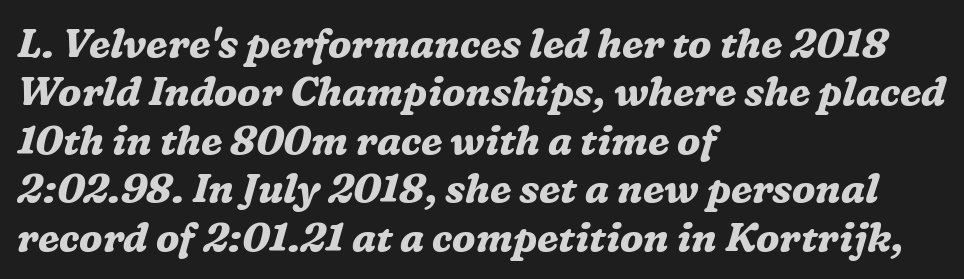
The image shows 40 px bold serif type, italic (leaning right); set left-aligned, line spacing 1.21x, normal letter spacing, not underlined; medium stroke contrast and a medium x-height.
